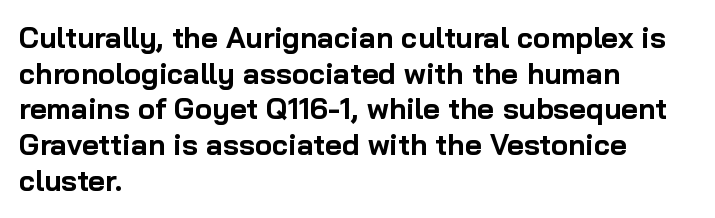
The image shows 29 px bold sans-serif type, upright; set left-aligned, line spacing 1.23x, normal letter spacing, not underlined; low stroke contrast and a medium x-height.
